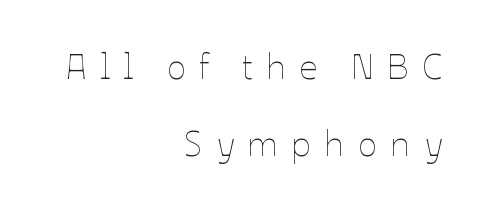
Q: Is the text bold? A: No.
Q: Is the text italic (slanted)? A: No, it is upright.
Q: Is the text underlined? A: No.
Q: How is the paragraph aligned? A: Right-aligned.
Q: Is the spacing between letters normal or unusually wide? A: Unusually wide.
Q: Is the spacing between lines tight, normal or loose? A: Loose.
Q: Width (condensed, normal, or wide)? A: Normal.
Q: Stroke contrast? A: Low.
Q: x-height? A: Medium.
Q: Monospaced? A: No.
